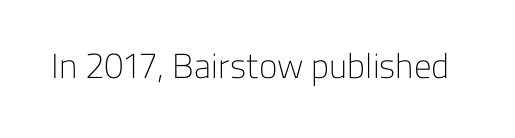
{"serif": "no", "italic": "no", "bold": "no", "weight": "light", "width": "normal", "stroke_contrast": "low", "x_height": "medium", "monospaced": "no", "underline": "no", "letter_spacing": "normal", "letter_spacing_em": 0.0, "glyph_px": 35}
